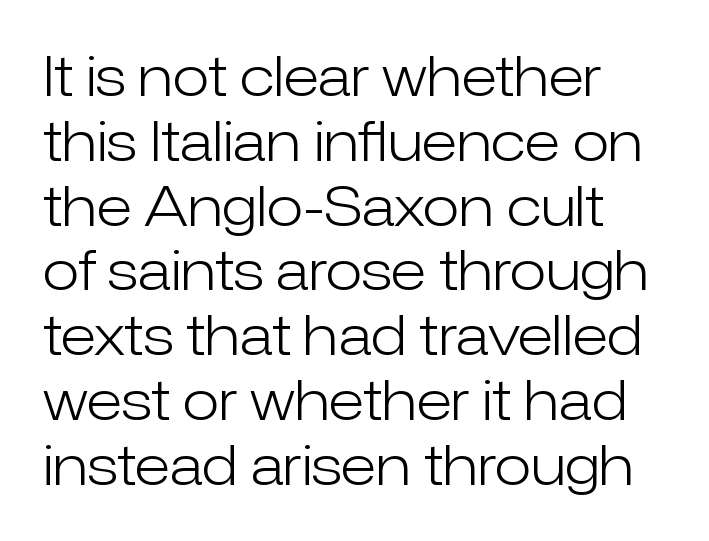
Q: Is the text bold? A: No.
Q: Is the text italic (slanted)? A: No, it is upright.
Q: Is the typeface a serif or a sans-serif typeface? A: Sans-serif.
Q: Is the text underlined? A: No.
Q: How is the paragraph aligned? A: Left-aligned.
Q: Is the spacing between letters normal or unusually wide? A: Normal.
Q: Width (condensed, normal, or wide)? A: Normal.
Q: Stroke contrast? A: Low.
Q: x-height? A: Medium.
Q: Monospaced? A: No.
